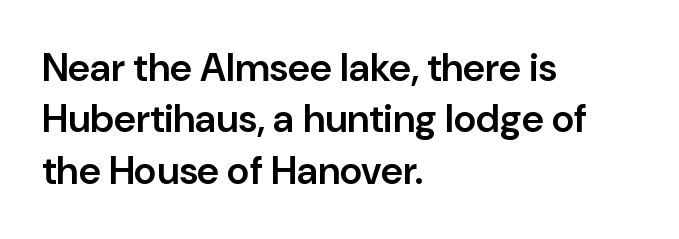
The image shows 39 px semibold sans-serif type, upright; set left-aligned, normal line spacing (1.32x), normal letter spacing, not underlined; low stroke contrast and a medium x-height.
